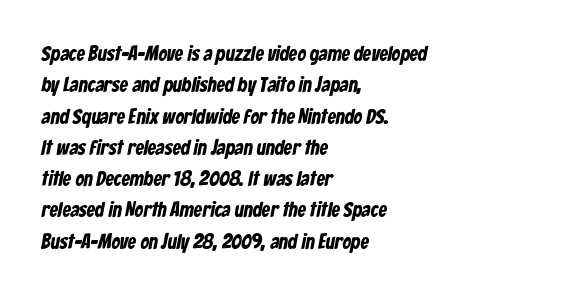
The image shows 21 px bold type; set left-aligned, normal line spacing (1.49x), normal letter spacing, not underlined.
